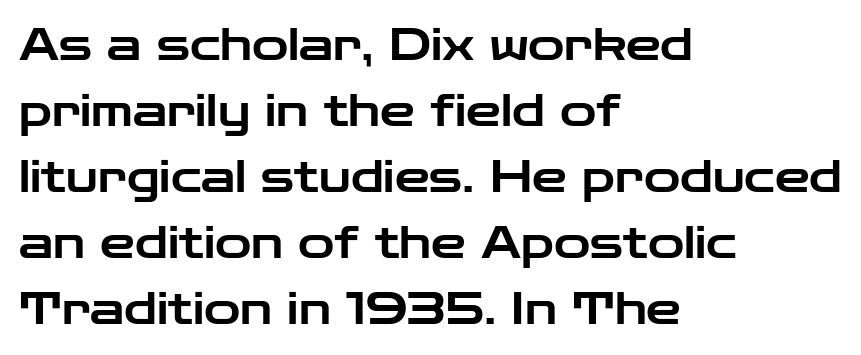
Q: Is the text italic (slanted)? A: No, it is upright.
Q: Is the typeface a serif or a sans-serif typeface? A: Sans-serif.
Q: Is the text underlined? A: No.
Q: How is the paragraph aligned? A: Left-aligned.
Q: Is the spacing between letters normal or unusually wide? A: Normal.
Q: Is the spacing between lines tight, normal or loose? A: Normal.
Q: Width (condensed, normal, or wide)? A: Wide.
Q: Stroke contrast? A: Low.
Q: x-height? A: Medium.
Q: Monospaced? A: No.
